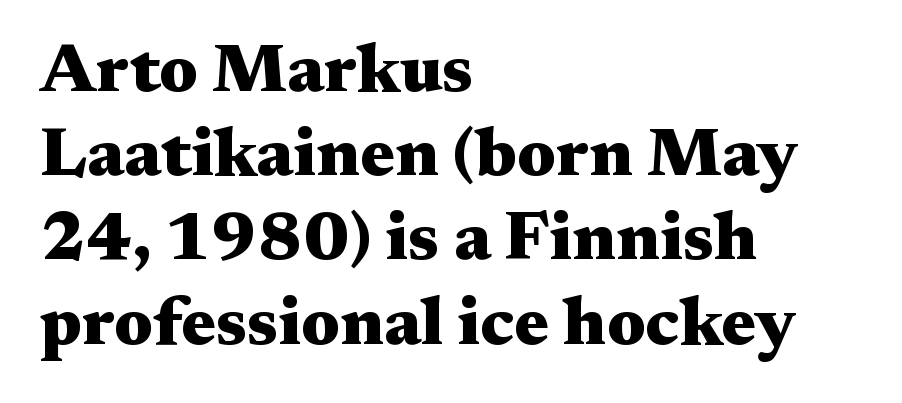
Q: Is the text bold? A: Yes.
Q: Is the text italic (slanted)? A: No, it is upright.
Q: Is the typeface a serif or a sans-serif typeface? A: Serif.
Q: Is the text underlined? A: No.
Q: How is the paragraph aligned? A: Left-aligned.
Q: Is the spacing between letters normal or unusually wide? A: Normal.
Q: Width (condensed, normal, or wide)? A: Wide.
Q: Stroke contrast? A: Medium.
Q: x-height? A: Medium.
Q: Monospaced? A: No.
